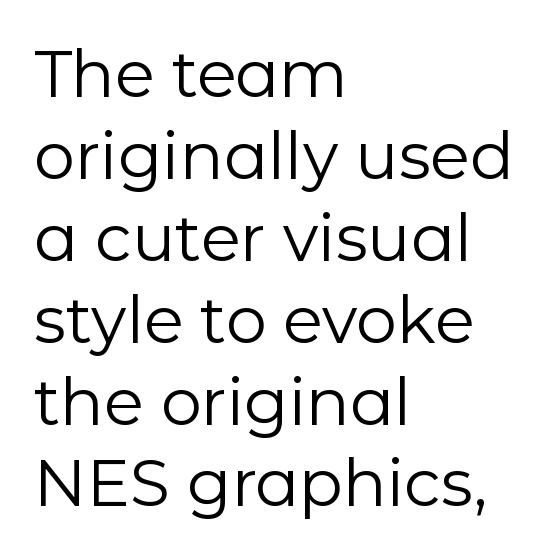
The image shows 65 px regular-weight sans-serif type, upright; set left-aligned, normal line spacing (1.26x), normal letter spacing, not underlined; low stroke contrast and a medium x-height.
